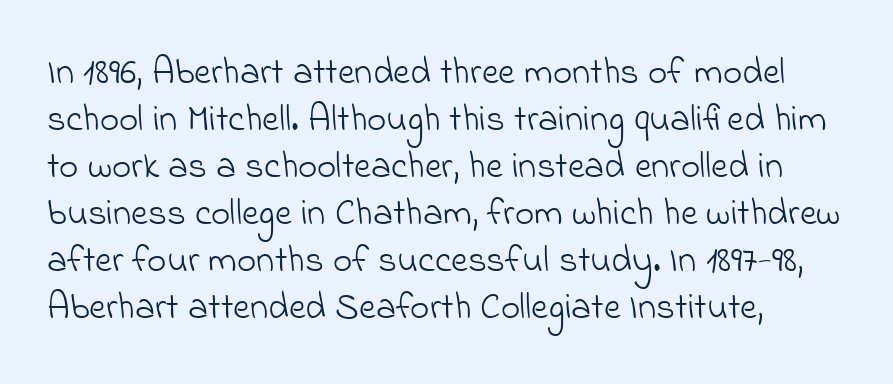
{"serif": "no", "bold": "no", "weight": "light", "width": "normal", "stroke_contrast": "low", "x_height": "small", "monospaced": "no", "underline": "no", "align": "left", "line_spacing": "normal", "line_spacing_ratio": 1.27, "letter_spacing": "normal", "letter_spacing_em": 0.0, "glyph_px": 37}
